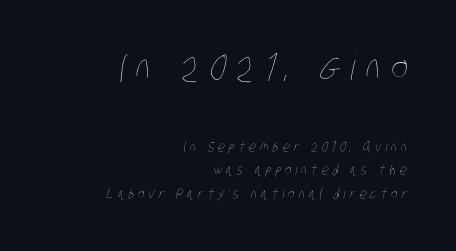
Q: Is the text bold? A: No.
Q: Is the text underlined? A: No.
Q: How is the paragraph aligned? A: Right-aligned.
Q: Is the spacing between letters normal or unusually wide? A: Unusually wide.
Q: Is the spacing between lines tight, normal or loose? A: Normal.
Q: Which block of text is set in a larger size, the first (top) or the second (bottom)? A: The first (top) one.
Q: Width (condensed, normal, or wide)? A: Condensed.
Q: Stroke contrast? A: Low.
Q: x-height? A: Large.
Q: Monospaced? A: No.
